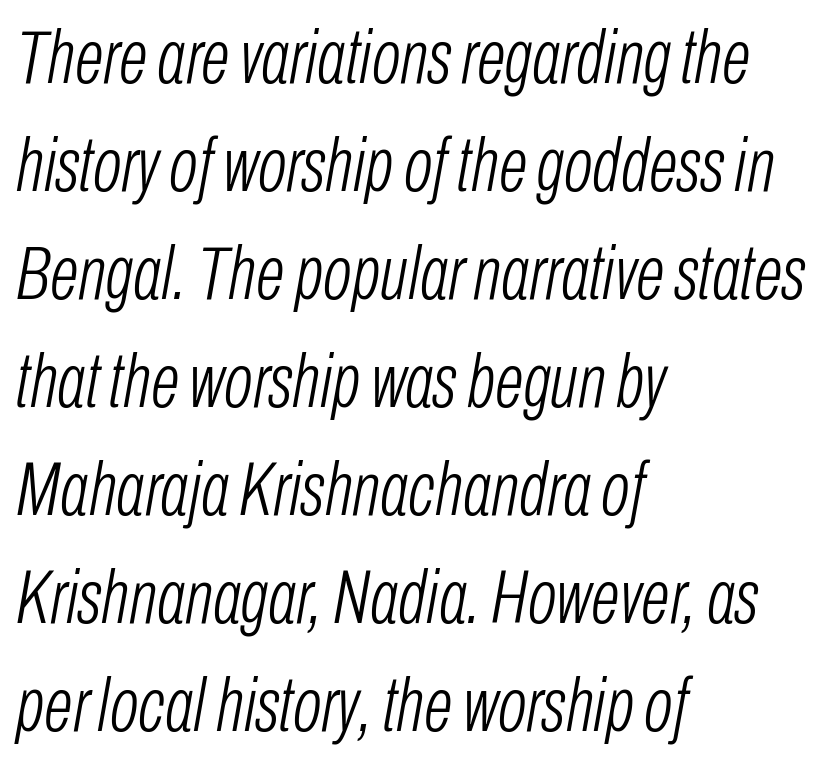
The image shows 76 px light, condensed type, italic (leaning right); set left-aligned, normal line spacing (1.42x), normal letter spacing, not underlined; low stroke contrast and a medium x-height.
